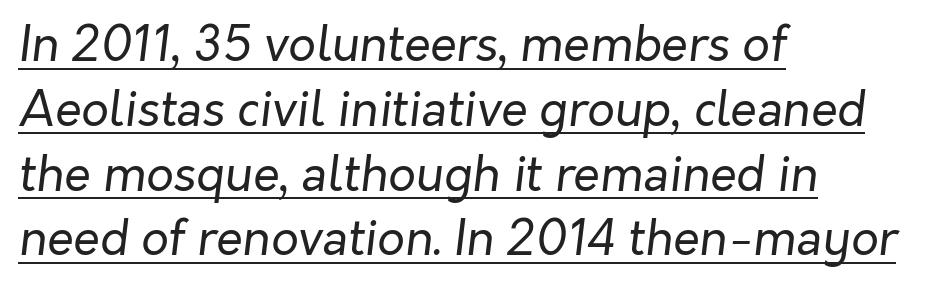
In terms of letterspacing, this is plain default setting. The lines in this sample share a left origin and differ only in where they stop. Compared with ordinary roman type, these characters are visibly tilted. Note the varied advance widths — an 'i' is clearly narrower than an 'm'. Bold? No — there's no thickening of the strokes.
